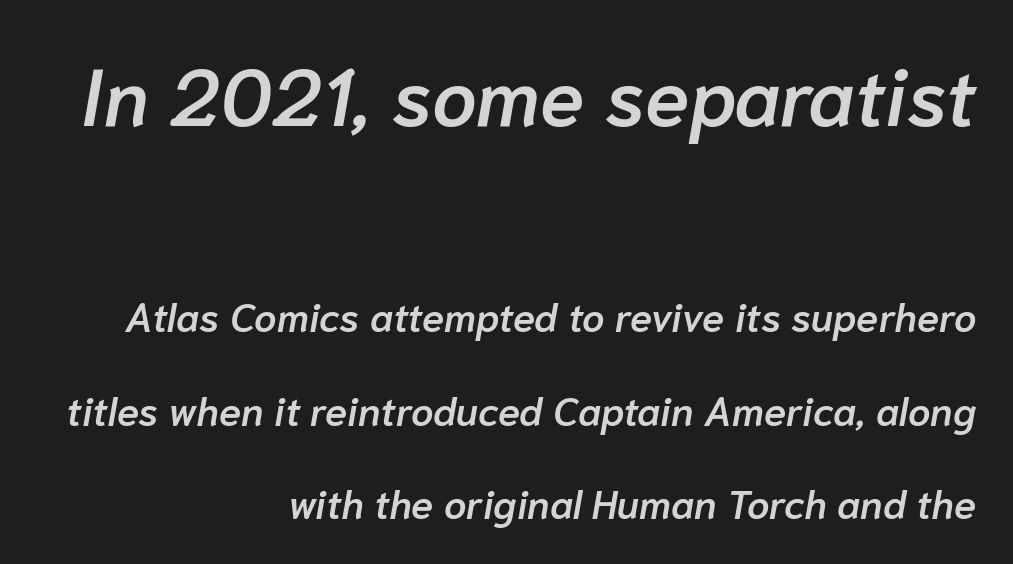
The image shows 80 px semibold type, italic (leaning right); set right-aligned, loose line spacing (2.33x), normal letter spacing, not underlined; the first (top) block is 2.0x larger; low stroke contrast and a medium x-height.
